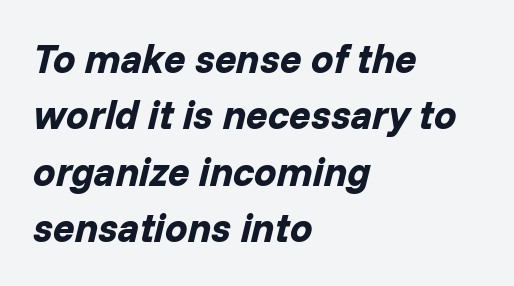
You could not count columns in this text — the font is proportionally spaced. The compositor pushed each line to the left boundary. The letters are slanted; this is an italic face. The letters sit at their default tracking, neither squeezed nor spread.
